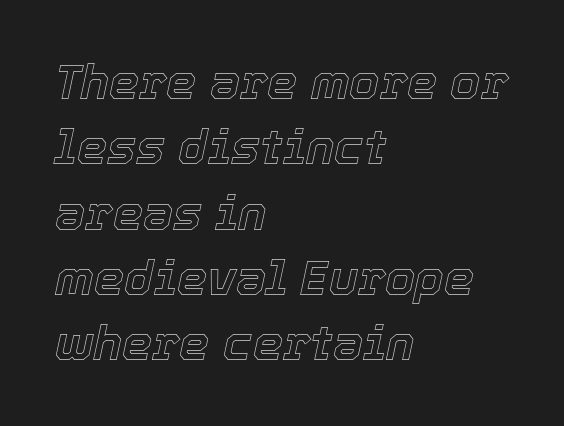
{"italic": "yes", "lean": "right", "slant_degrees": 12, "width": "normal", "x_height": "medium", "monospaced": "no", "underline": "no", "align": "left", "line_spacing": "normal", "line_spacing_ratio": 1.36, "letter_spacing": "normal", "letter_spacing_em": 0.0, "glyph_px": 48}
